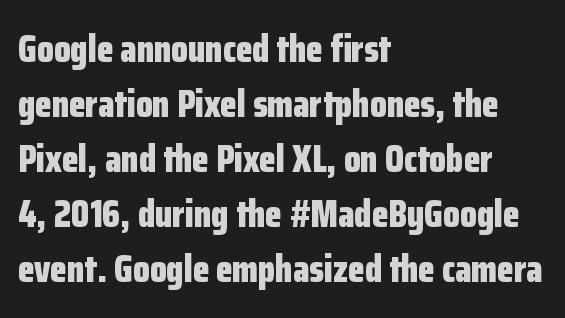
Q: Is the text bold? A: Yes.
Q: Is the text italic (slanted)? A: No, it is upright.
Q: Is the typeface a serif or a sans-serif typeface? A: Sans-serif.
Q: Is the text underlined? A: No.
Q: How is the paragraph aligned? A: Left-aligned.
Q: Is the spacing between letters normal or unusually wide? A: Normal.
Q: Is the spacing between lines tight, normal or loose? A: Normal.
Q: Width (condensed, normal, or wide)? A: Condensed.
Q: Stroke contrast? A: Low.
Q: x-height? A: Medium.
Q: Monospaced? A: No.
